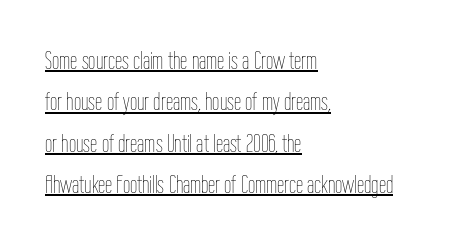
Q: Is the text bold? A: No.
Q: Is the text italic (slanted)? A: No, it is upright.
Q: Is the text underlined? A: Yes.
Q: How is the paragraph aligned? A: Left-aligned.
Q: Is the spacing between letters normal or unusually wide? A: Normal.
Q: Is the spacing between lines tight, normal or loose? A: Normal.
